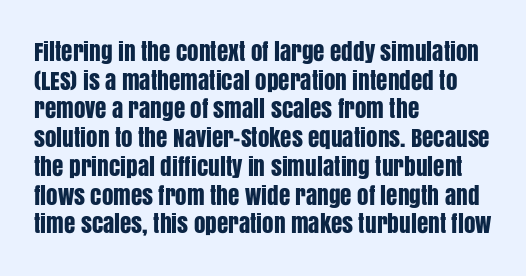
The image shows 23 px text type, upright; set left-aligned, normal line spacing (1.25x), normal letter spacing, not underlined.
